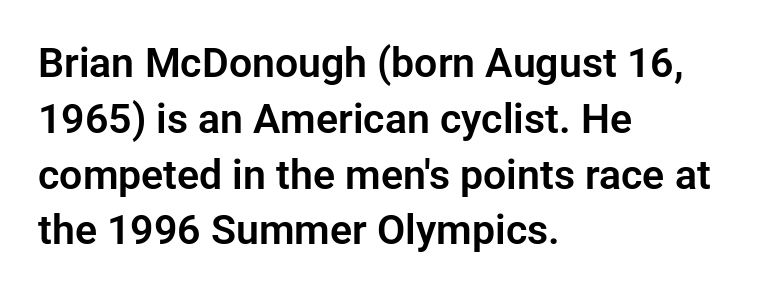
Q: Is the text italic (slanted)? A: No, it is upright.
Q: Is the typeface a serif or a sans-serif typeface? A: Sans-serif.
Q: Is the text underlined? A: No.
Q: How is the paragraph aligned? A: Left-aligned.
Q: Is the spacing between letters normal or unusually wide? A: Normal.
Q: Is the spacing between lines tight, normal or loose? A: Normal.
Q: Width (condensed, normal, or wide)? A: Normal.
Q: Stroke contrast? A: Low.
Q: x-height? A: Medium.
Q: Monospaced? A: No.
